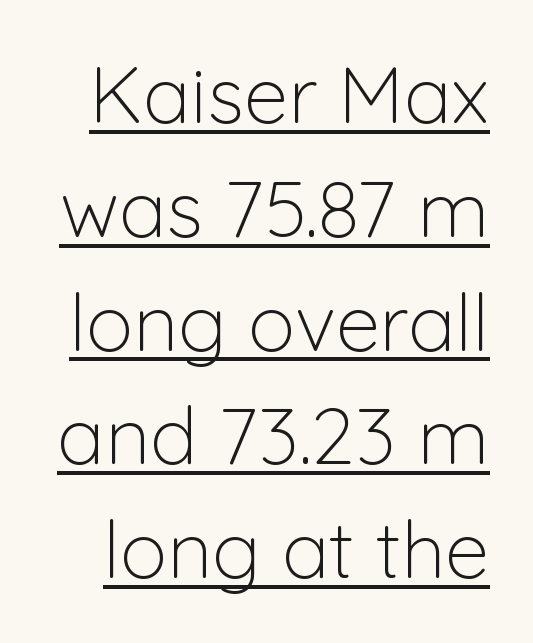
Q: Is the text bold? A: No.
Q: Is the text italic (slanted)? A: No, it is upright.
Q: Is the typeface a serif or a sans-serif typeface? A: Sans-serif.
Q: Is the text underlined? A: Yes.
Q: Is the spacing between letters normal or unusually wide? A: Normal.
Q: Is the spacing between lines tight, normal or loose? A: Normal.
Q: Width (condensed, normal, or wide)? A: Normal.
Q: Stroke contrast? A: Low.
Q: x-height? A: Medium.
Q: Monospaced? A: No.
